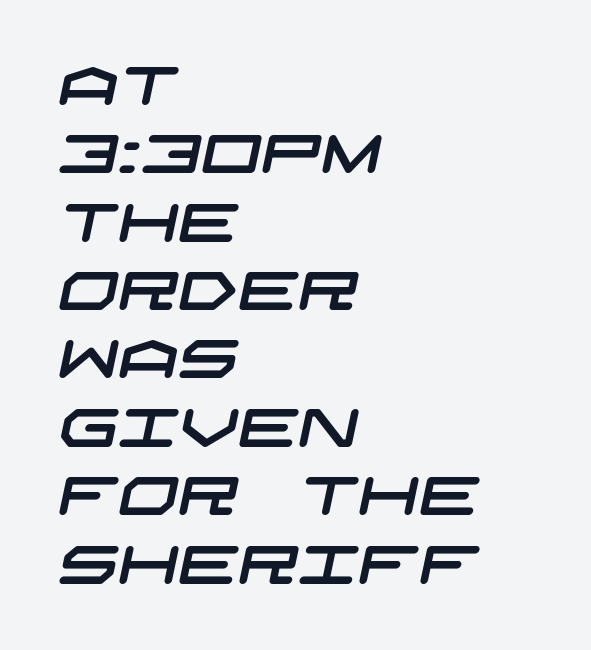
Check under the words: just untouched page. Vertical spacing — default. The text was rendered using a sans face with plain stroke endings. Horizontal alignment here is leftward, the default for most running prose.
